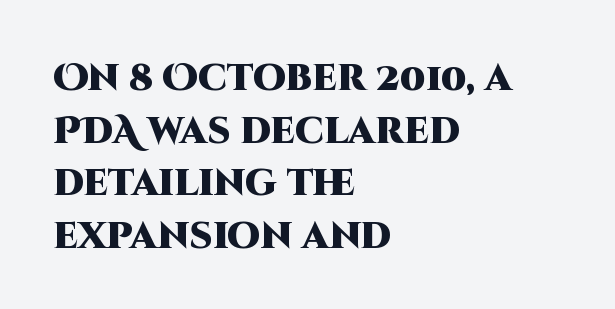
Q: Is the text bold? A: Yes.
Q: Is the text italic (slanted)? A: No, it is upright.
Q: Is the typeface a serif or a sans-serif typeface? A: Sans-serif.
Q: Is the text underlined? A: No.
Q: How is the paragraph aligned? A: Left-aligned.
Q: Is the spacing between letters normal or unusually wide? A: Normal.
Q: Is the spacing between lines tight, normal or loose? A: Normal.
Q: Width (condensed, normal, or wide)? A: Normal.
Q: Stroke contrast? A: High.
Q: x-height? A: Large.
Q: Monospaced? A: No.
